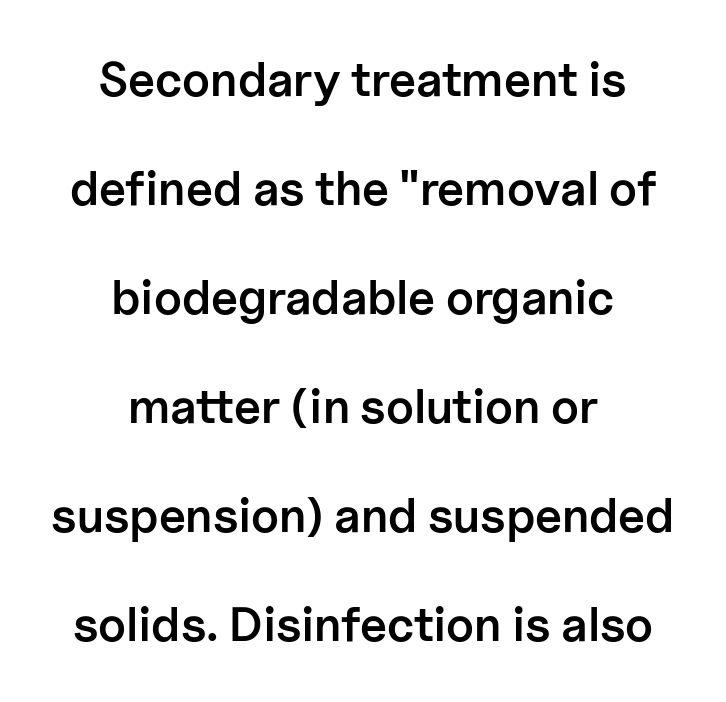
The image shows 48 px semibold sans-serif type, upright; set centered, loose line spacing (2.27x), normal letter spacing, not underlined; low stroke contrast and a medium x-height.
